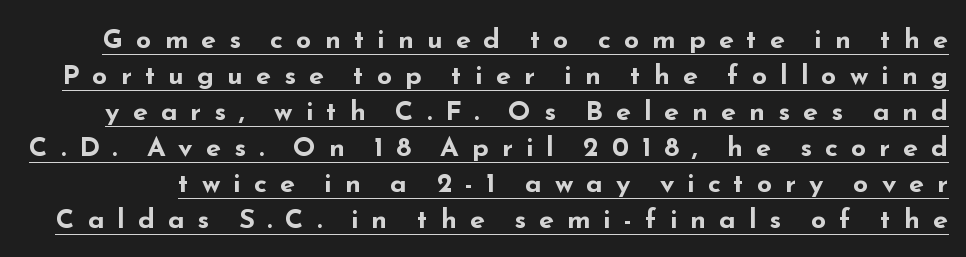
{"italic": "no", "bold": "yes", "underline": "yes", "line_spacing": "normal", "line_spacing_ratio": 1.33, "letter_spacing": "wide", "letter_spacing_em": 0.48, "glyph_px": 27}
